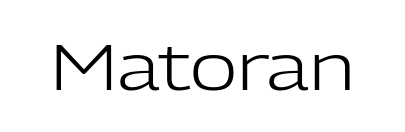
Grotesque or geometric, the face here clearly has no serifs. Character widths vary here, with narrow letters taking less room than wide ones. The typography opts for an upright posture over an oblique one. The words here are not underlined.
